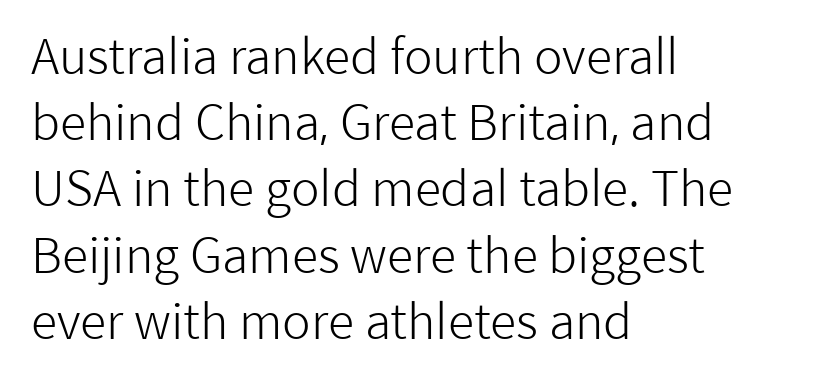
The strokes are not fattened; the text isn't bold. Unlike italic type, these characters show no tilt at all. These lines stack with their left ends in a neat column. Letterform terminals end flat and unadorned throughout the passage. Spacing verdict: proportional, widths tailored to each character.
